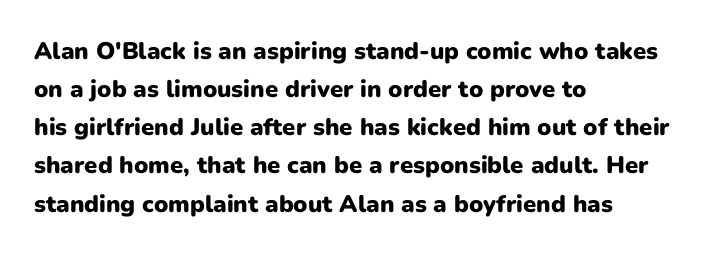
{"italic": "no", "bold": "yes", "underline": "no", "align": "left", "line_spacing": "normal", "line_spacing_ratio": 1.59, "letter_spacing": "normal", "letter_spacing_em": 0.0, "glyph_px": 24}
